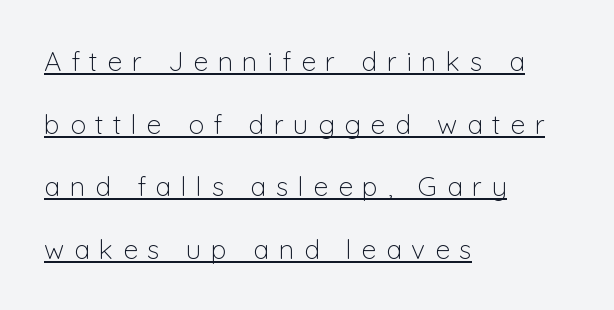
Q: Is the text bold? A: No.
Q: Is the text italic (slanted)? A: No, it is upright.
Q: Is the text underlined? A: Yes.
Q: How is the paragraph aligned? A: Left-aligned.
Q: Is the spacing between letters normal or unusually wide? A: Unusually wide.
Q: Is the spacing between lines tight, normal or loose? A: Loose.
